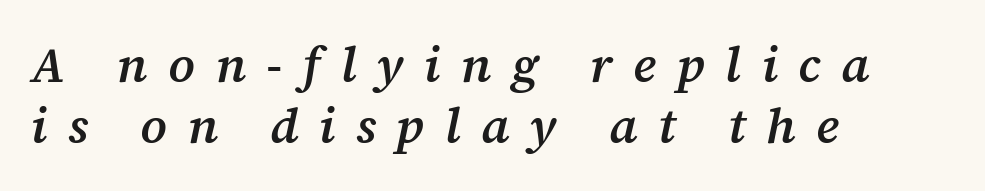
The image shows 49 px semibold serif type, italic (leaning right); set left-aligned, line spacing 1.24x, unusually wide letter spacing (+0.42 em), not underlined; medium stroke contrast and a medium x-height.
